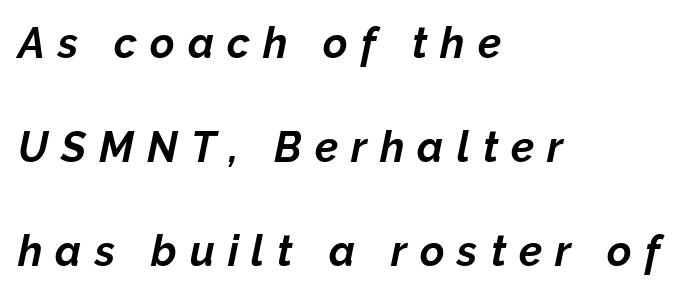
{"italic": "yes", "lean": "right", "slant_degrees": 12, "bold": "yes", "weight": "bold", "width": "normal", "stroke_contrast": "low", "x_height": "medium", "monospaced": "no", "underline": "no", "align": "left", "line_spacing": "loose", "line_spacing_ratio": 2.48, "letter_spacing": "wide", "letter_spacing_em": 0.31, "glyph_px": 42}
